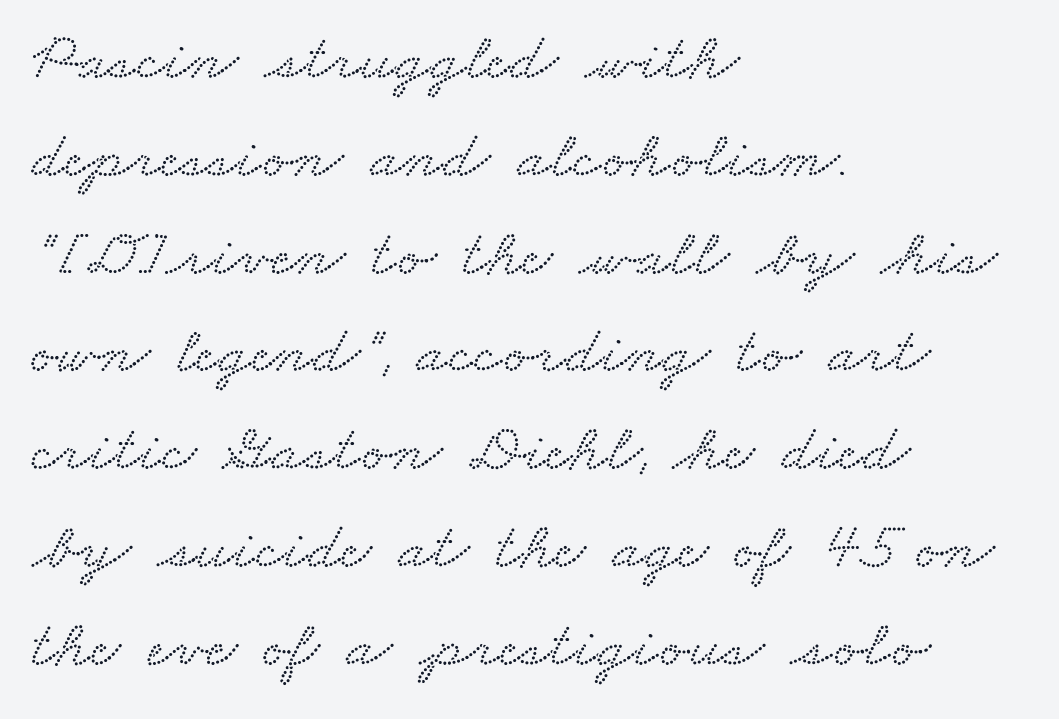
Q: Is the typeface a serif or a sans-serif typeface? A: Serif.
Q: Is the text underlined? A: No.
Q: How is the paragraph aligned? A: Left-aligned.
Q: Is the spacing between letters normal or unusually wide? A: Normal.
Q: Is the spacing between lines tight, normal or loose? A: Normal.
Q: Width (condensed, normal, or wide)? A: Wide.
Q: Stroke contrast? A: Low.
Q: x-height? A: Small.
Q: Monospaced? A: No.
